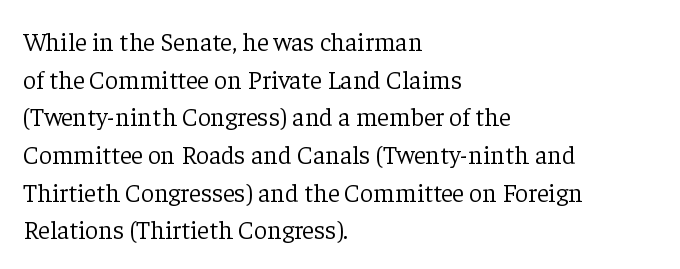
Q: Is the text bold? A: No.
Q: Is the text italic (slanted)? A: No, it is upright.
Q: Is the text underlined? A: No.
Q: How is the paragraph aligned? A: Left-aligned.
Q: Is the spacing between letters normal or unusually wide? A: Normal.
Q: Is the spacing between lines tight, normal or loose? A: Normal.
